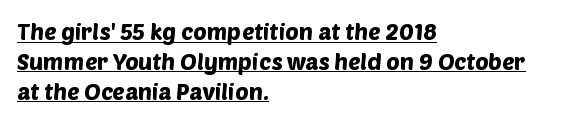
Q: Is the text underlined? A: Yes.
Q: How is the paragraph aligned? A: Left-aligned.
Q: Is the spacing between letters normal or unusually wide? A: Normal.
Q: Is the spacing between lines tight, normal or loose? A: Normal.
